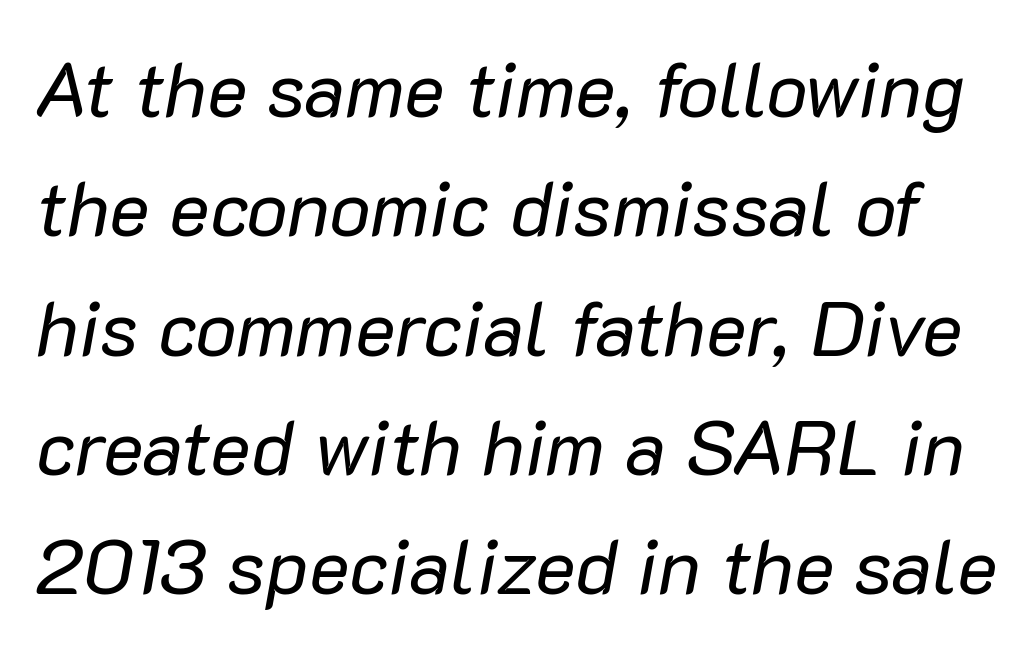
{"italic": "yes", "lean": "right", "slant_degrees": 10, "bold": "no", "weight": "regular", "width": "normal", "stroke_contrast": "low", "x_height": "medium", "monospaced": "no", "underline": "no", "line_spacing": "normal", "line_spacing_ratio": 1.55, "letter_spacing": "normal", "letter_spacing_em": 0.0, "glyph_px": 77}
